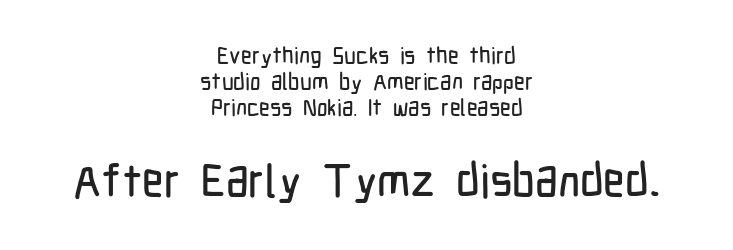
{"serif": "no", "italic": "no", "width": "condensed", "stroke_contrast": "low", "x_height": "medium", "monospaced": "no", "underline": "no", "align": "center", "line_spacing": "tight", "line_spacing_ratio": 1.12, "letter_spacing": "normal", "letter_spacing_em": 0.0, "larger_block": "second", "size_ratio": 2.0, "glyph_px": 46}
